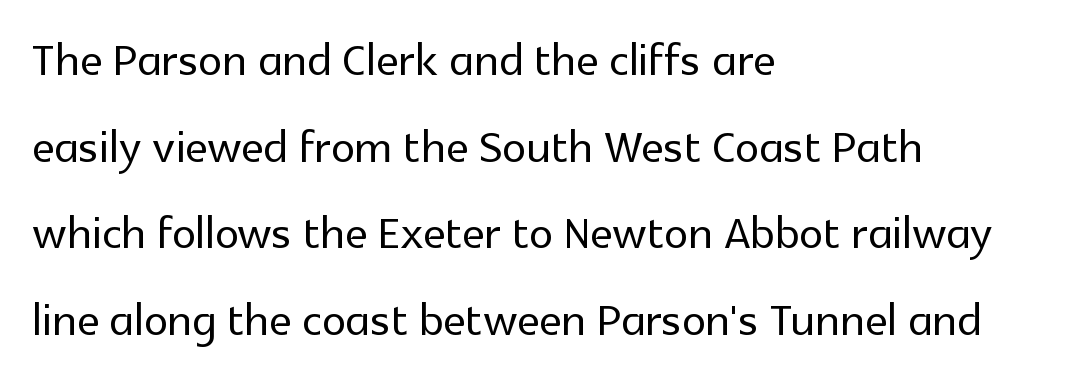
The image shows 61 px sans-serif type, upright; set left-aligned, normal line spacing (1.42x), normal letter spacing, not underlined; a medium x-height.
